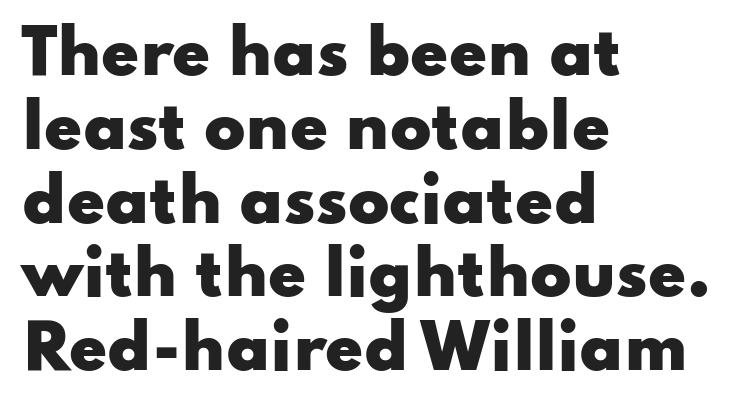
{"serif": "no", "italic": "no", "bold": "yes", "weight": "heavy", "width": "wide", "stroke_contrast": "low", "x_height": "small", "monospaced": "no", "underline": "no", "align": "left", "line_spacing_ratio": 1.21, "letter_spacing": "normal", "letter_spacing_em": 0.0, "glyph_px": 61}
